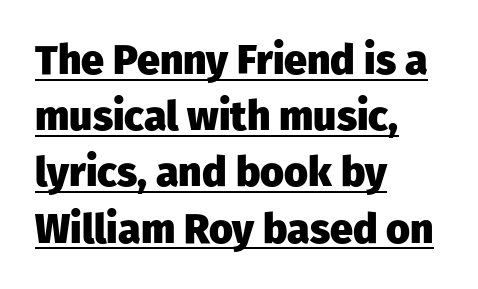
{"serif": "no", "italic": "no", "bold": "yes", "weight": "heavy", "width": "normal", "stroke_contrast": "low", "x_height": "medium", "monospaced": "no", "underline": "yes", "align": "left", "line_spacing": "normal", "line_spacing_ratio": 1.37, "letter_spacing": "normal", "letter_spacing_em": 0.0, "glyph_px": 41}
